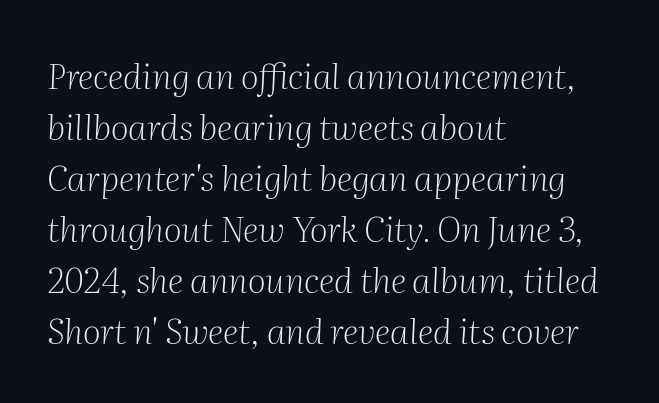
Q: Is the text bold? A: No.
Q: Is the text italic (slanted)? A: Yes, it leans right by about 2 degrees.
Q: Is the typeface a serif or a sans-serif typeface? A: Serif.
Q: Is the text underlined? A: No.
Q: How is the paragraph aligned? A: Left-aligned.
Q: Is the spacing between letters normal or unusually wide? A: Normal.
Q: Is the spacing between lines tight, normal or loose? A: Normal.
Q: Width (condensed, normal, or wide)? A: Normal.
Q: Stroke contrast? A: Medium.
Q: x-height? A: Medium.
Q: Monospaced? A: No.
